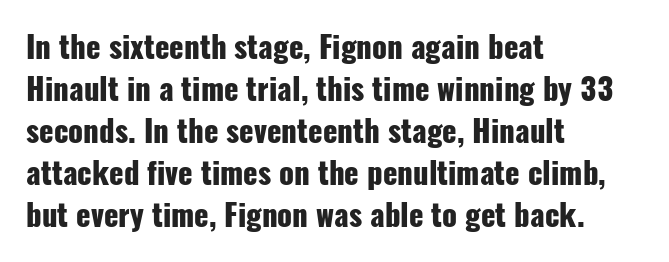
The glyphs in this specimen are sans serif. Each glyph is drawn with heavy, bold strokes. Line spacing here is normal. A typesetter would call this proportional, since set widths differ per character. Vertical strokes here are truly vertical.
